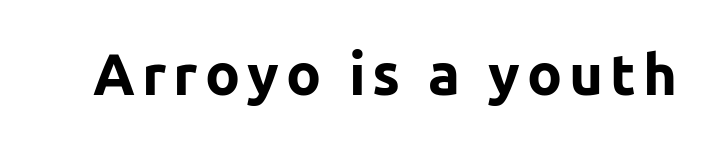
{"serif": "no", "italic": "no", "bold": "yes", "weight": "bold", "width": "normal", "stroke_contrast": "low", "x_height": "medium", "monospaced": "no", "underline": "no", "glyph_px": 58}
